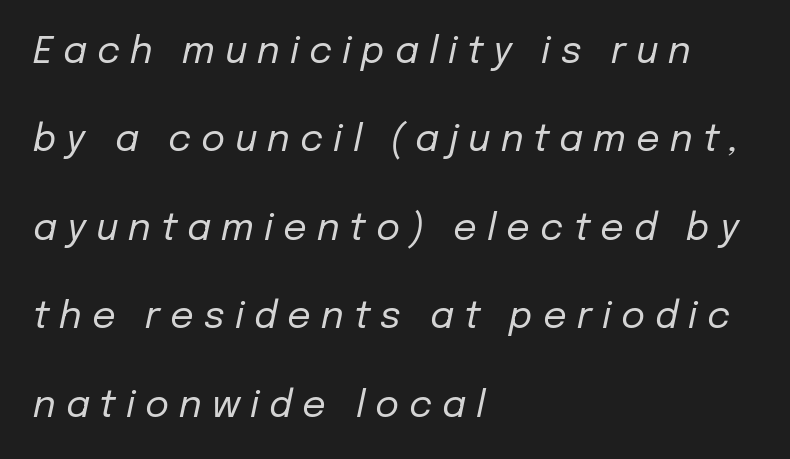
{"italic": "yes", "lean": "right", "slant_degrees": 12, "bold": "no", "weight": "regular", "width": "normal", "stroke_contrast": "low", "x_height": "medium", "monospaced": "no", "underline": "no", "align": "left", "line_spacing": "loose", "line_spacing_ratio": 2.39, "letter_spacing": "wide", "letter_spacing_em": 0.27, "glyph_px": 37}
